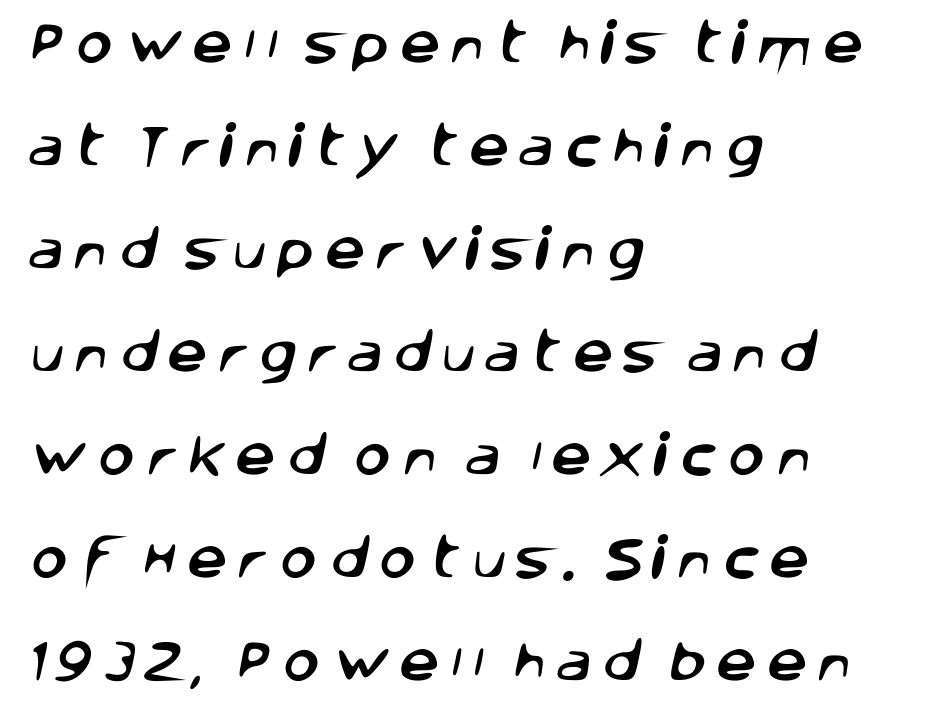
Does the leading feel generous? Absolutely, it's lavish. The passage shown is typeset with a sans-serif family. The area under the type is left untouched. Looks like regular typesetting: each glyph gets only the width it needs.
